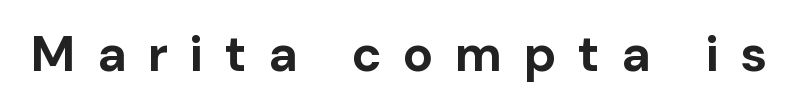
Q: Is the text bold? A: Yes.
Q: Is the text italic (slanted)? A: No, it is upright.
Q: Is the typeface a serif or a sans-serif typeface? A: Sans-serif.
Q: Is the text underlined? A: No.
Q: Is the spacing between letters normal or unusually wide? A: Unusually wide.
Q: Width (condensed, normal, or wide)? A: Normal.
Q: Stroke contrast? A: Low.
Q: x-height? A: Medium.
Q: Monospaced? A: No.
